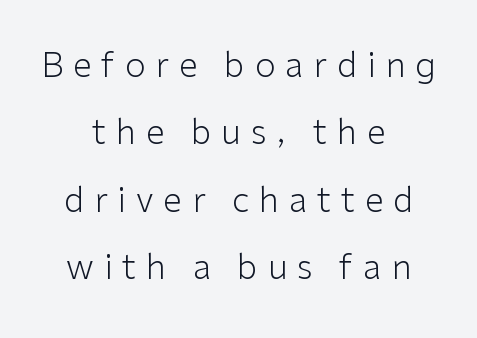
Q: Is the text bold? A: No.
Q: Is the text italic (slanted)? A: No, it is upright.
Q: Is the typeface a serif or a sans-serif typeface? A: Sans-serif.
Q: Is the text underlined? A: No.
Q: How is the paragraph aligned? A: Centered.
Q: Is the spacing between letters normal or unusually wide? A: Unusually wide.
Q: Is the spacing between lines tight, normal or loose? A: Loose.
Q: Width (condensed, normal, or wide)? A: Normal.
Q: Stroke contrast? A: Low.
Q: x-height? A: Medium.
Q: Monospaced? A: No.
